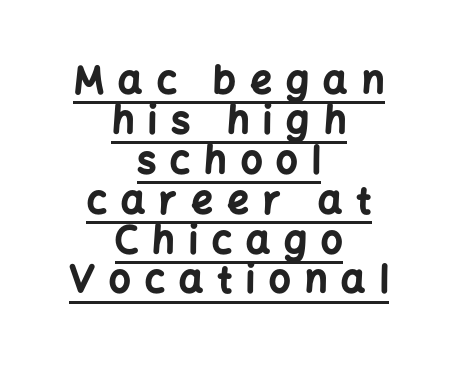
The image shows 38 px bold sans-serif type, upright; set centered, tight line spacing (1.05x), unusually wide letter spacing (+0.37 em), underlined; low stroke contrast and a medium x-height.
